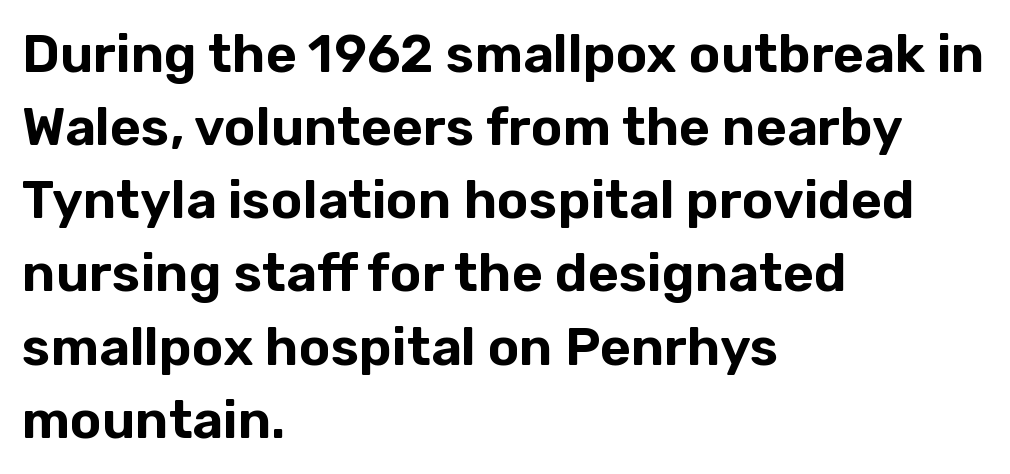
Q: Is the text italic (slanted)? A: No, it is upright.
Q: Is the typeface a serif or a sans-serif typeface? A: Sans-serif.
Q: Is the text underlined? A: No.
Q: How is the paragraph aligned? A: Left-aligned.
Q: Is the spacing between letters normal or unusually wide? A: Normal.
Q: Is the spacing between lines tight, normal or loose? A: Normal.
Q: Width (condensed, normal, or wide)? A: Normal.
Q: Stroke contrast? A: Low.
Q: x-height? A: Medium.
Q: Monospaced? A: No.
